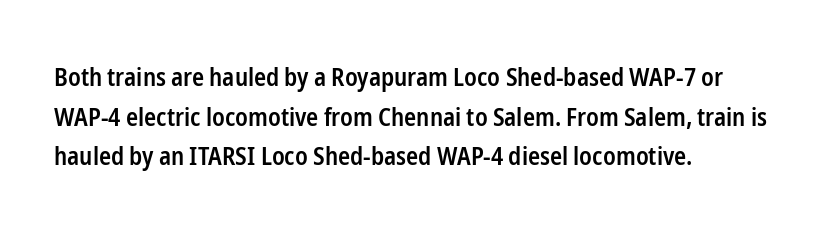
The image shows 25 px text type, upright; set left-aligned, normal line spacing (1.59x), normal letter spacing, not underlined.
